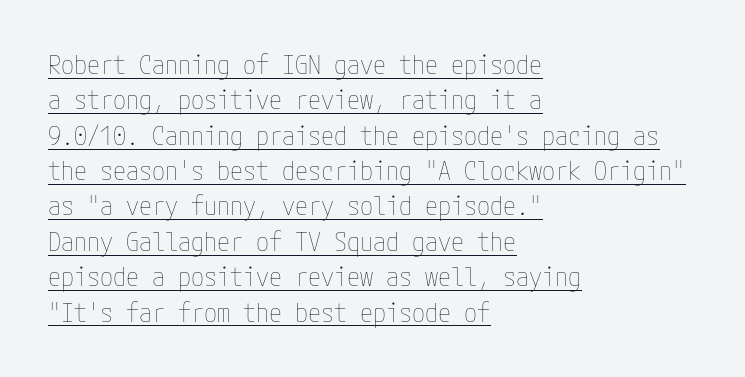
Q: Is the text bold? A: No.
Q: Is the text italic (slanted)? A: No, it is upright.
Q: Is the text underlined? A: Yes.
Q: How is the paragraph aligned? A: Left-aligned.
Q: Is the spacing between letters normal or unusually wide? A: Normal.
Q: Is the spacing between lines tight, normal or loose? A: Normal.
